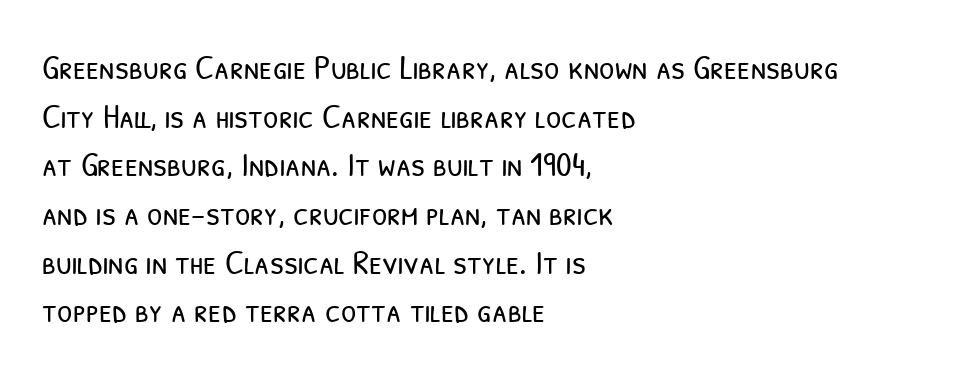
The image shows 35 px light, condensed sans-serif type; set left-aligned, normal line spacing (1.39x), normal letter spacing, not underlined; low stroke contrast and a medium x-height.
